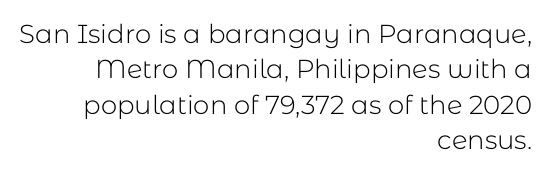
Honestly, there is no underline to notice here at all. A typesetter would mark this as roman, not italic. The compositor pushed each line to the right boundary. Caption: face not bold, strokes unweighted. These lines sit exactly where default settings would place them. The letters sit at their default tracking, neither squeezed nor spread.
